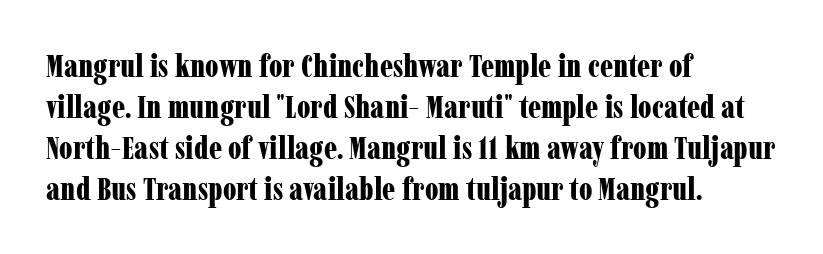
Q: Is the text bold? A: Yes.
Q: Is the text italic (slanted)? A: No, it is upright.
Q: Is the typeface a serif or a sans-serif typeface? A: Serif.
Q: Is the text underlined? A: No.
Q: How is the paragraph aligned? A: Left-aligned.
Q: Is the spacing between letters normal or unusually wide? A: Normal.
Q: Is the spacing between lines tight, normal or loose? A: Normal.
Q: Width (condensed, normal, or wide)? A: Condensed.
Q: Stroke contrast? A: Low.
Q: x-height? A: Medium.
Q: Monospaced? A: No.
